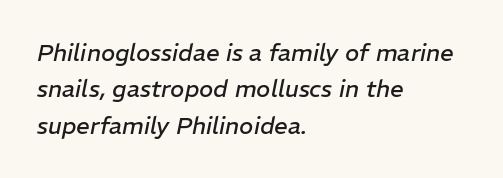
{"italic": "yes", "lean": "right", "slant_degrees": 11, "bold": "no", "underline": "no", "align": "left", "line_spacing": "normal", "line_spacing_ratio": 1.52, "letter_spacing": "normal", "letter_spacing_em": 0.0, "glyph_px": 24}
